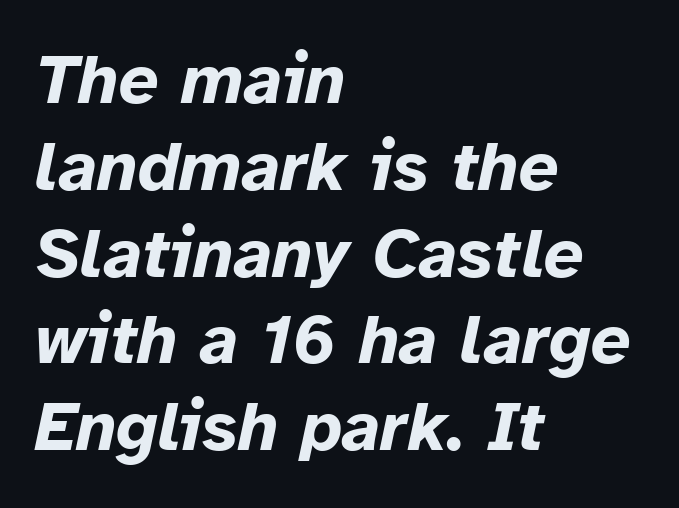
Glance below the letters and you will spot only blank space. Is the type slanted? Yes — the strokes lean at a clear angle. Notice how thick the strokes are: this is what a full bold looks like. Standard letterfit; no display-style spreading of the glyphs.
